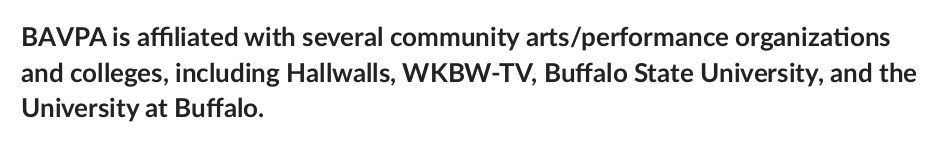
The image shows 26 px bold type, upright; set left-aligned, normal line spacing (1.37x), normal letter spacing, not underlined.
